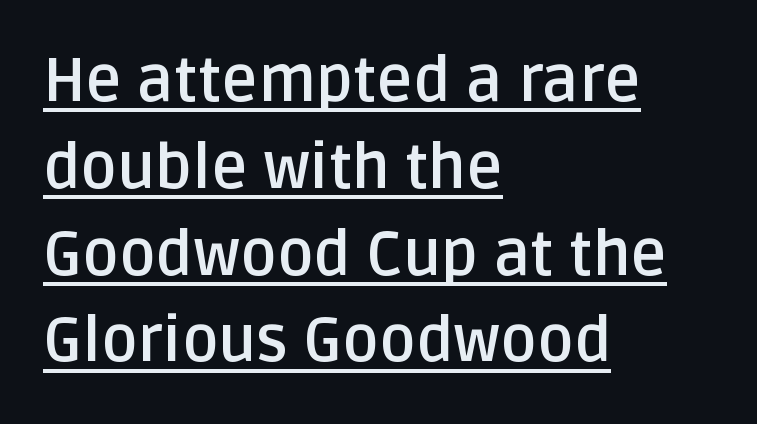
Q: Is the text bold? A: Yes.
Q: Is the text italic (slanted)? A: No, it is upright.
Q: Is the typeface a serif or a sans-serif typeface? A: Sans-serif.
Q: Is the text underlined? A: Yes.
Q: How is the paragraph aligned? A: Left-aligned.
Q: Is the spacing between letters normal or unusually wide? A: Normal.
Q: Is the spacing between lines tight, normal or loose? A: Normal.
Q: Width (condensed, normal, or wide)? A: Normal.
Q: Stroke contrast? A: Low.
Q: x-height? A: Large.
Q: Monospaced? A: No.
